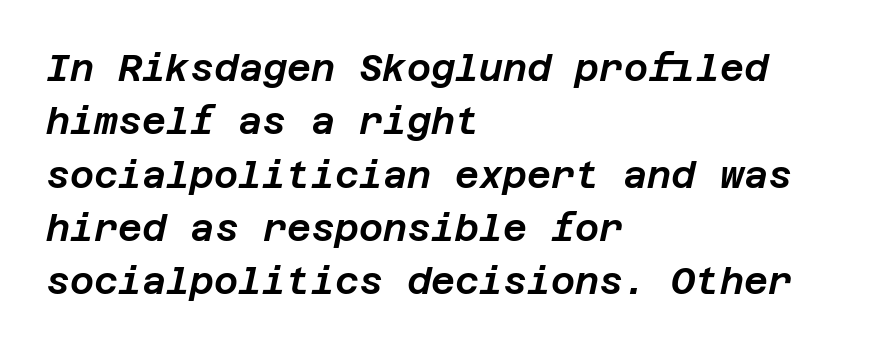
{"italic": "yes", "lean": "right", "slant_degrees": 12, "width": "normal", "stroke_contrast": "low", "x_height": "large", "underline": "no", "align": "left", "line_spacing": "normal", "line_spacing_ratio": 1.44, "letter_spacing": "normal", "letter_spacing_em": 0.0, "glyph_px": 37}
